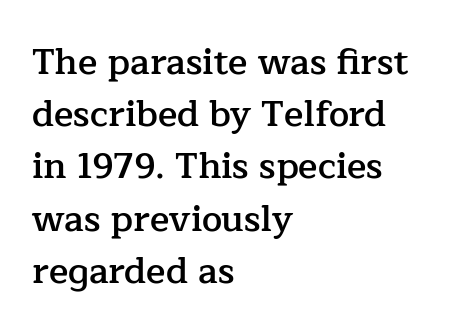
{"serif": "yes", "italic": "no", "bold": "semi", "weight": "semibold", "width": "normal", "stroke_contrast": "low", "x_height": "medium", "monospaced": "no", "underline": "no", "align": "left", "line_spacing": "normal", "line_spacing_ratio": 1.45, "letter_spacing": "normal", "letter_spacing_em": 0.0, "glyph_px": 36}
